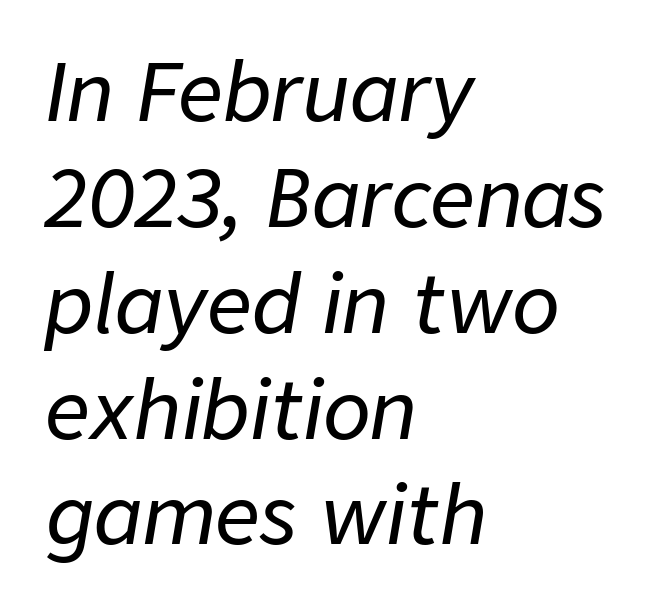
Compared with a centered layout, this one pins lines to the left instead. The leading is moderate, giving the passage an even texture. Note the varied advance widths — an 'i' is clearly narrower than an 'm'. Check the space under the baseline: it is left empty. Does the lettering tilt? It does — this is italic.
